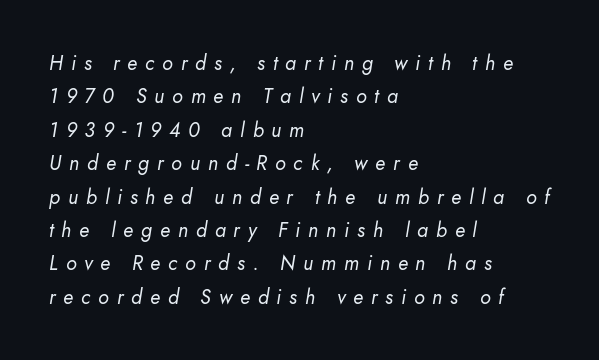
{"italic": "yes", "lean": "right", "slant_degrees": 10, "bold": "no", "underline": "no", "align": "left", "line_spacing": "normal", "line_spacing_ratio": 1.67, "letter_spacing": "wide", "letter_spacing_em": 0.39, "glyph_px": 20}
